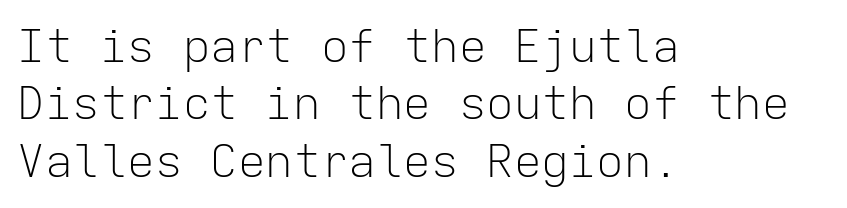
Q: Is the text bold? A: No.
Q: Is the text italic (slanted)? A: No, it is upright.
Q: Is the typeface a serif or a sans-serif typeface? A: Sans-serif.
Q: Is the text underlined? A: No.
Q: How is the paragraph aligned? A: Left-aligned.
Q: Is the spacing between letters normal or unusually wide? A: Normal.
Q: Is the spacing between lines tight, normal or loose? A: Normal.
Q: Width (condensed, normal, or wide)? A: Normal.
Q: Stroke contrast? A: Low.
Q: x-height? A: Medium.
Q: Monospaced? A: Yes.
